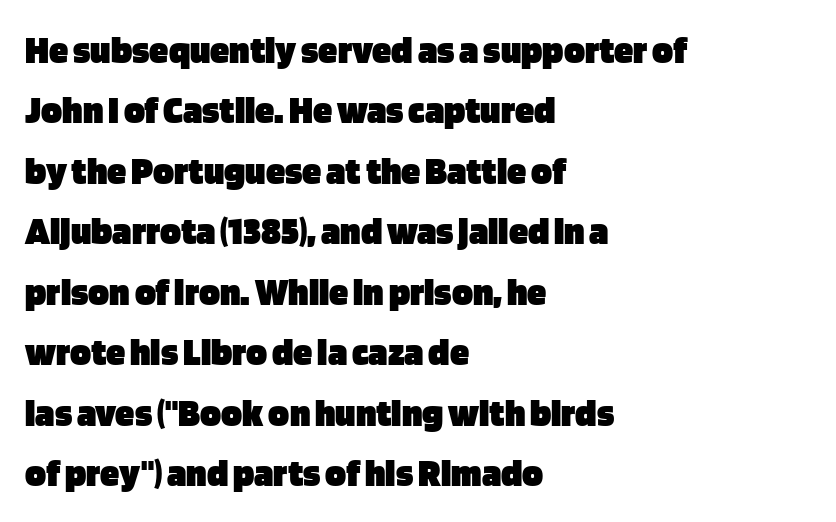
All the whitespace from short lines collects on the right. The rows are spaced the way most documents space them. Is this a fixed-width face? No — the glyphs have proportional, varying widths. The font's upright variant was chosen for this text.
